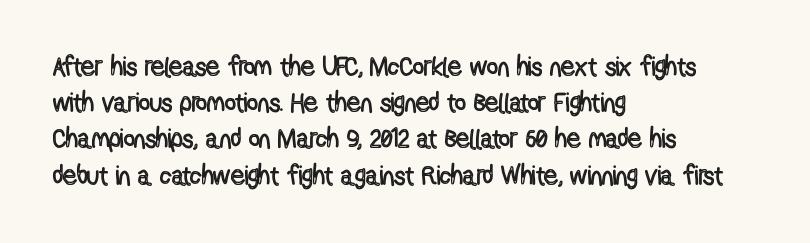
A normal amount of white space separates one row of letters from the next. Rendered with straight, roman letterforms. Rule under the text: the space is simply empty. Glyph-to-glyph distance matches everyday printed text. Horizontal alignment here is leftward, the default for most running prose.
